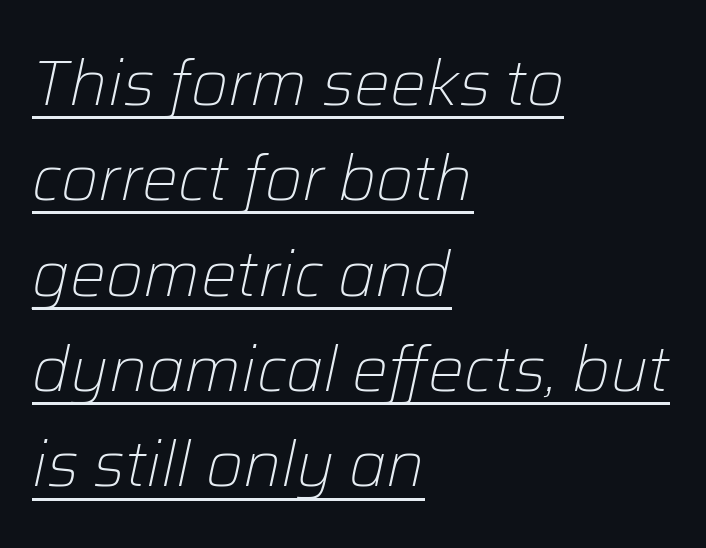
Q: Is the text bold? A: No.
Q: Is the text italic (slanted)? A: Yes, it leans right by about 12 degrees.
Q: Is the text underlined? A: Yes.
Q: How is the paragraph aligned? A: Left-aligned.
Q: Is the spacing between letters normal or unusually wide? A: Normal.
Q: Is the spacing between lines tight, normal or loose? A: Normal.
Q: Width (condensed, normal, or wide)? A: Normal.
Q: Stroke contrast? A: Low.
Q: x-height? A: Medium.
Q: Monospaced? A: No.
